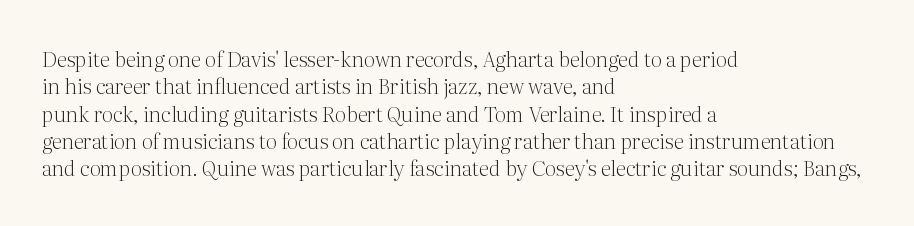
Q: Is the text bold? A: No.
Q: Is the text italic (slanted)? A: No, it is upright.
Q: Is the text underlined? A: No.
Q: How is the paragraph aligned? A: Left-aligned.
Q: Is the spacing between letters normal or unusually wide? A: Normal.
Q: Is the spacing between lines tight, normal or loose? A: Normal.
